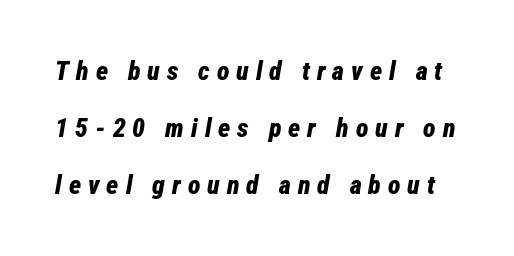
The image shows 26 px bold type, italic (leaning right); set loose line spacing (2.19x), unusually wide letter spacing (+0.27 em), not underlined.
